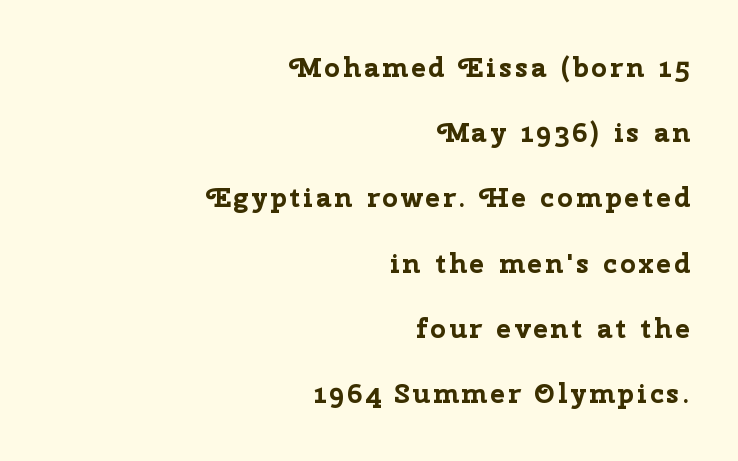
{"serif": "no", "italic": "no", "bold": "yes", "weight": "bold", "width": "normal", "stroke_contrast": "low", "x_height": "medium", "monospaced": "no", "underline": "no", "align": "right", "line_spacing": "loose", "line_spacing_ratio": 2.33, "glyph_px": 28}
